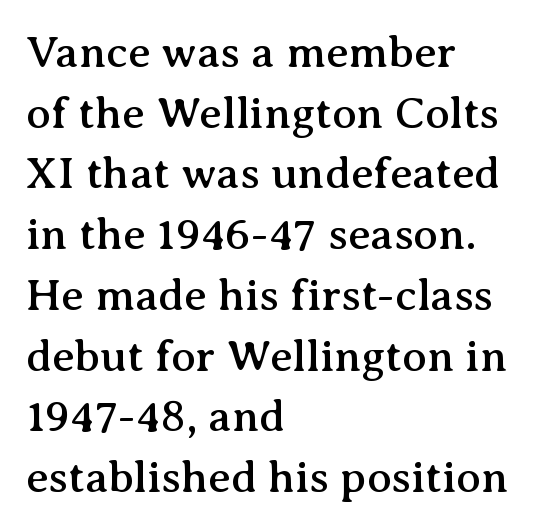
The image shows 45 px serif type, upright; set left-aligned, normal line spacing (1.35x), normal letter spacing, not underlined; medium stroke contrast and a medium x-height.
